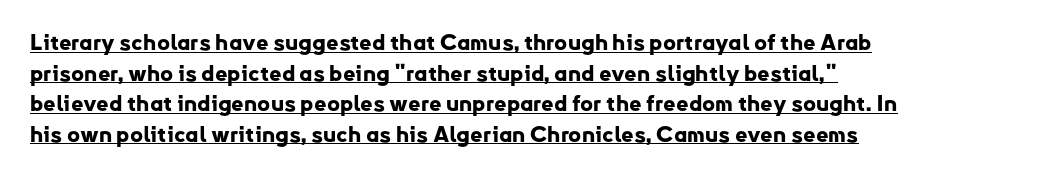
Q: Is the text bold? A: Yes.
Q: Is the text italic (slanted)? A: No, it is upright.
Q: Is the text underlined? A: Yes.
Q: How is the paragraph aligned? A: Left-aligned.
Q: Is the spacing between letters normal or unusually wide? A: Normal.
Q: Is the spacing between lines tight, normal or loose? A: Normal.
